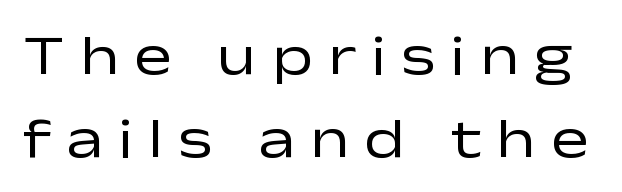
{"serif": "no", "italic": "no", "bold": "no", "weight": "regular", "width": "wide", "stroke_contrast": "low", "x_height": "medium", "monospaced": "no", "underline": "no", "line_spacing": "normal", "line_spacing_ratio": 1.48, "letter_spacing": "wide", "letter_spacing_em": 0.27, "glyph_px": 56}
